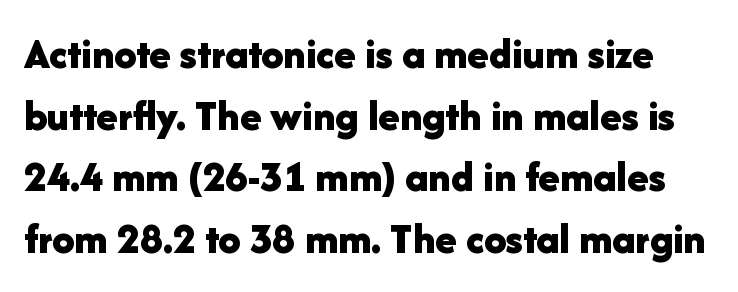
A sans-serif font was chosen for this passage. You could call the tracking neutral — neither tight nor loose. This rendering features lettering with no underline. The block of text has a typical density, with ordinary space between rows.
